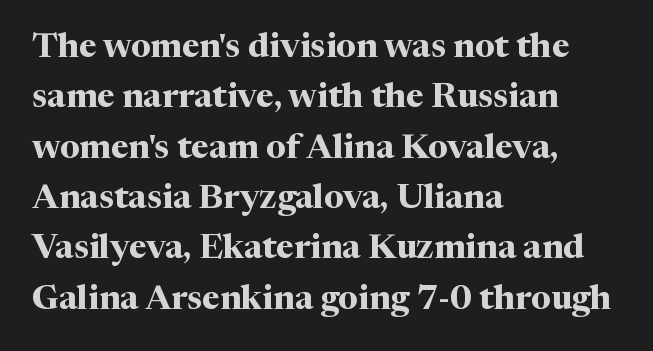
Q: Is the text bold? A: Yes.
Q: Is the text italic (slanted)? A: No, it is upright.
Q: Is the typeface a serif or a sans-serif typeface? A: Serif.
Q: Is the text underlined? A: No.
Q: How is the paragraph aligned? A: Left-aligned.
Q: Is the spacing between letters normal or unusually wide? A: Normal.
Q: Is the spacing between lines tight, normal or loose? A: Normal.
Q: Width (condensed, normal, or wide)? A: Normal.
Q: Stroke contrast? A: Medium.
Q: x-height? A: Medium.
Q: Monospaced? A: No.
